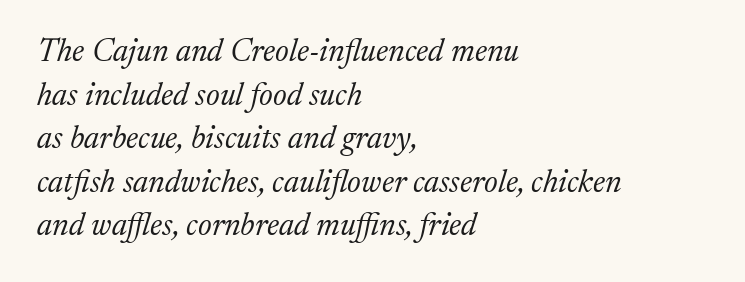
Do the characters align in a grid? No, the font is proportional. Vertical stems look standard width or narrower in stroke. Serifs: yes, visible at the terminals of the letterforms. Casual observation: everything's shoved over to the left.
